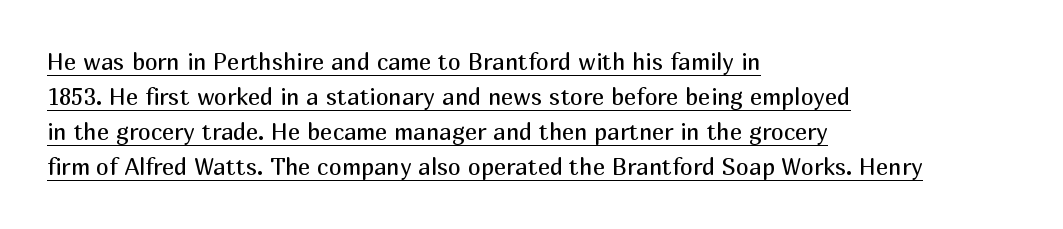
The lines sit at an ordinary, default distance from one another. Nothing heavy about these letters — not bold at all. Notice how the passage keeps a crisp vertical edge on the left only. Is there any slant? The stems are plumb.
